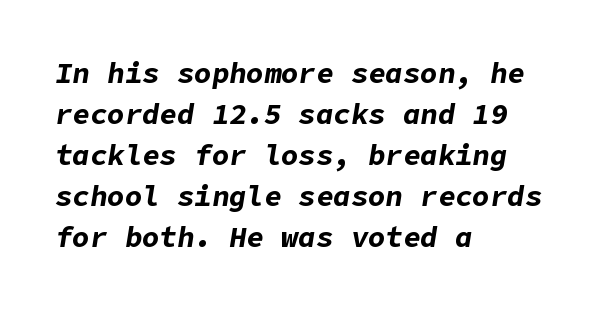
{"italic": "yes", "lean": "right", "slant_degrees": 9, "bold": "yes", "weight": "bold", "width": "normal", "stroke_contrast": "low", "x_height": "medium", "underline": "no", "align": "left", "line_spacing": "normal", "line_spacing_ratio": 1.41, "letter_spacing": "normal", "letter_spacing_em": 0.0, "glyph_px": 29}
